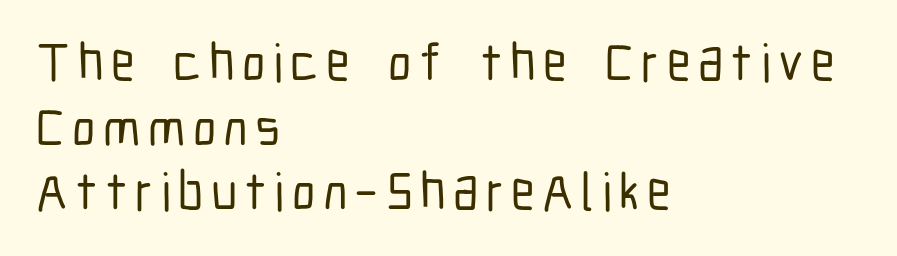
Q: Is the text italic (slanted)? A: No, it is upright.
Q: Is the typeface a serif or a sans-serif typeface? A: Sans-serif.
Q: Is the text underlined? A: No.
Q: How is the paragraph aligned? A: Left-aligned.
Q: Width (condensed, normal, or wide)? A: Condensed.
Q: Stroke contrast? A: Low.
Q: x-height? A: Medium.
Q: Monospaced? A: No.
